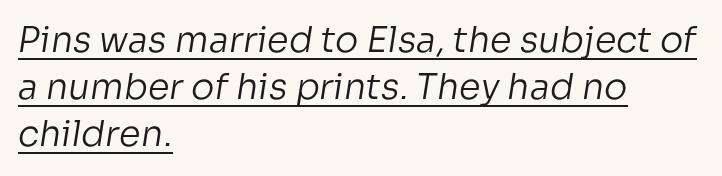
The image shows 35 px regular-weight sans-serif type; set left-aligned, normal line spacing (1.35x), normal letter spacing, underlined; low stroke contrast and a medium x-height.
